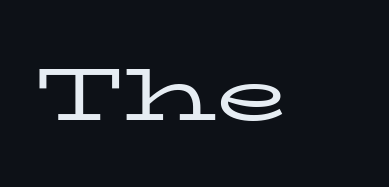
Stem width sits at or under what a default text font uses. Vertical strokes here are truly vertical. Each word holds together tightly as a unit, with standard inter-letter gaps. Each letter keeps its own natural width here, so spacing adapts to shape. Serifs: yes, visible at the terminals of the letterforms.
